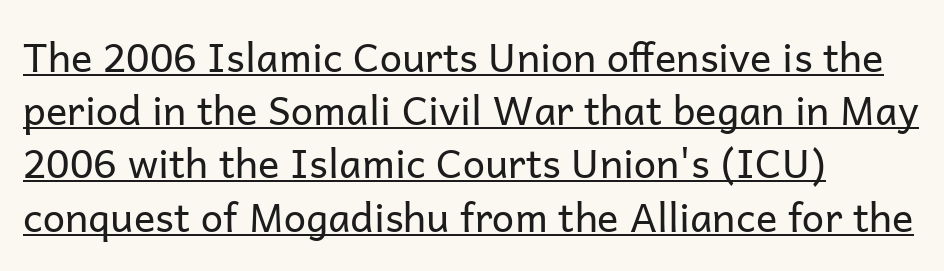
Q: Is the text bold? A: No.
Q: Is the text italic (slanted)? A: No, it is upright.
Q: Is the typeface a serif or a sans-serif typeface? A: Sans-serif.
Q: Is the text underlined? A: Yes.
Q: How is the paragraph aligned? A: Left-aligned.
Q: Is the spacing between letters normal or unusually wide? A: Normal.
Q: Is the spacing between lines tight, normal or loose? A: Normal.
Q: Width (condensed, normal, or wide)? A: Normal.
Q: Stroke contrast? A: Low.
Q: x-height? A: Medium.
Q: Monospaced? A: No.
